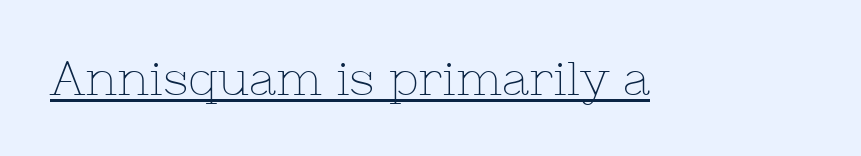
{"serif": "yes", "italic": "no", "bold": "no", "weight": "thin", "width": "normal", "stroke_contrast": "low", "x_height": "medium", "monospaced": "no", "underline": "yes", "letter_spacing": "normal", "letter_spacing_em": 0.0, "glyph_px": 48}
